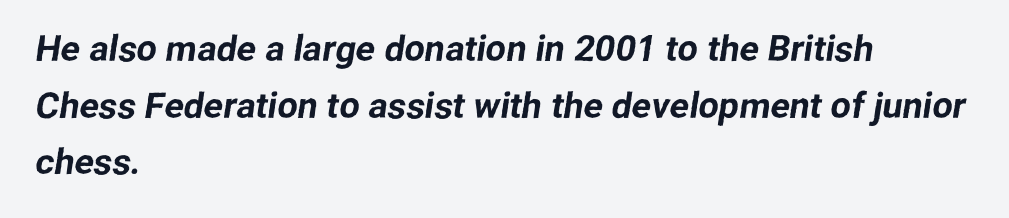
{"serif": "no", "width": "normal", "stroke_contrast": "low", "x_height": "medium", "monospaced": "no", "underline": "no", "align": "left", "line_spacing": "normal", "line_spacing_ratio": 1.57, "letter_spacing": "normal", "letter_spacing_em": 0.0, "glyph_px": 36}
